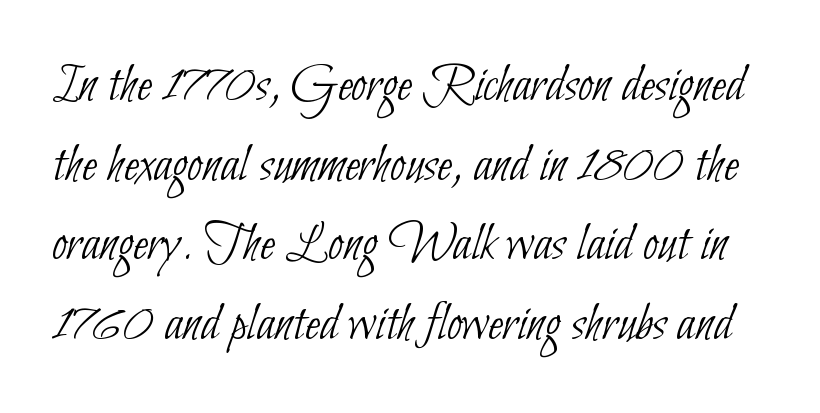
The image shows 55 px thin, condensed sans-serif type; set normal line spacing (1.45x), normal letter spacing, not underlined; low stroke contrast and a small x-height.
